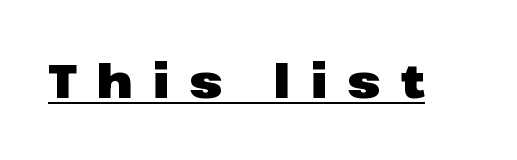
Q: Is the text bold? A: Yes.
Q: Is the text italic (slanted)? A: No, it is upright.
Q: Is the typeface a serif or a sans-serif typeface? A: Sans-serif.
Q: Is the text underlined? A: Yes.
Q: Is the spacing between letters normal or unusually wide? A: Unusually wide.
Q: Width (condensed, normal, or wide)? A: Wide.
Q: Stroke contrast? A: Low.
Q: x-height? A: Medium.
Q: Monospaced? A: No.
